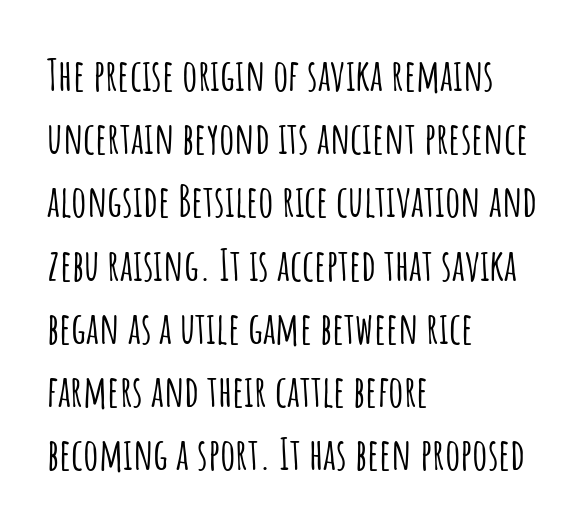
The image shows 43 px condensed sans-serif type, upright; set left-aligned, normal line spacing (1.47x), normal letter spacing, not underlined; low stroke contrast and a large x-height.
